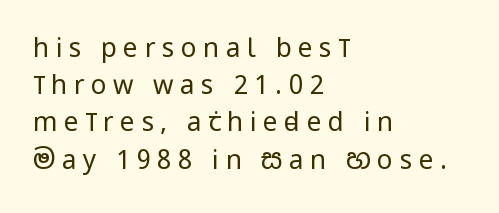
Q: Is the text bold? A: No.
Q: Is the text italic (slanted)? A: No, it is upright.
Q: Is the text underlined? A: No.
Q: How is the paragraph aligned? A: Left-aligned.
Q: Is the spacing between letters normal or unusually wide? A: Unusually wide.
Q: Is the spacing between lines tight, normal or loose? A: Normal.
